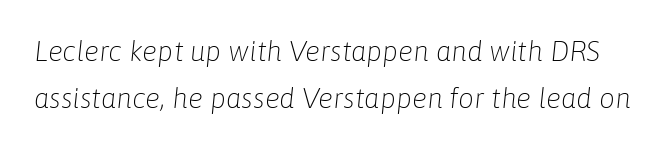
Line spacing here is normal. The line texture is even and compact thanks to regular tracking. The passage shown leans; its letterforms are oblique. The characters are drawn with everyday or finer stroke widths. Spacing verdict: proportional, widths tailored to each character.
